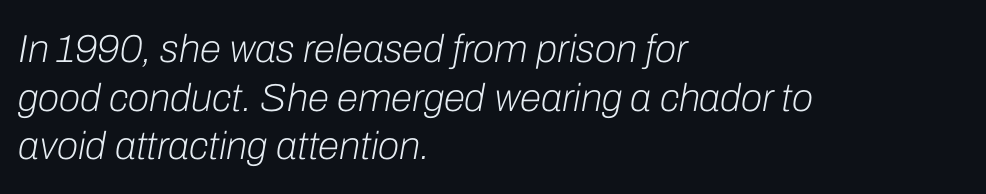
Ink coverage per letter is moderate at most. A student would call this left alignment; a typographer would say flush left, rag right. Glance below the letters and you will spot only blank space. This sample uses plain, unmodified letter spacing.
